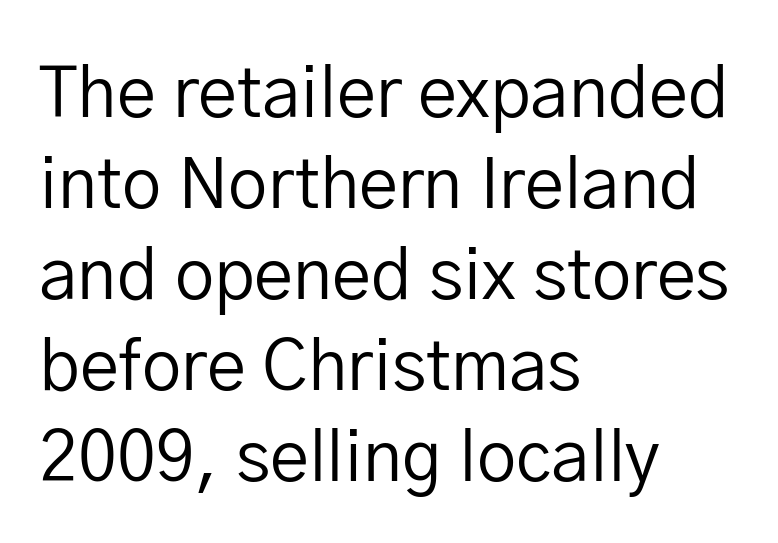
{"serif": "no", "italic": "no", "bold": "no", "weight": "regular", "width": "normal", "stroke_contrast": "low", "x_height": "medium", "monospaced": "no", "underline": "no", "align": "left", "line_spacing": "normal", "line_spacing_ratio": 1.3, "letter_spacing": "normal", "letter_spacing_em": 0.0, "glyph_px": 70}
